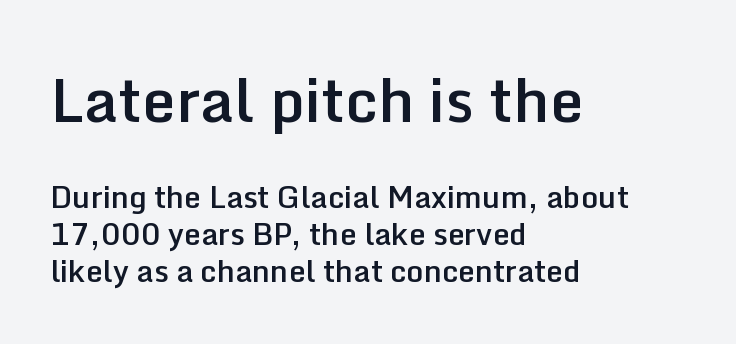
The image shows 60 px semibold sans-serif type, upright; set left-aligned, line spacing 1.23x, normal letter spacing, not underlined; the first (top) block is 2.0x larger; low stroke contrast and a medium x-height.
